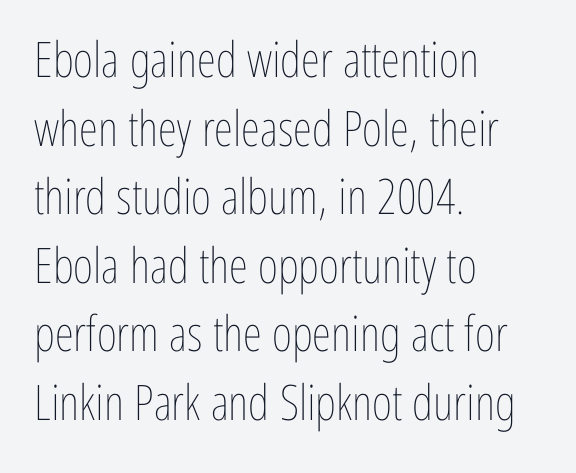
The image shows 49 px thin, condensed type, upright; set left-aligned, normal line spacing (1.4x), normal letter spacing, not underlined; low stroke contrast and a medium x-height.
